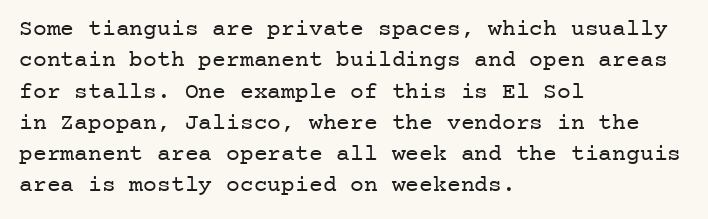
Q: Is the text bold? A: No.
Q: Is the text italic (slanted)? A: No, it is upright.
Q: Is the text underlined? A: No.
Q: How is the paragraph aligned? A: Left-aligned.
Q: Is the spacing between letters normal or unusually wide? A: Normal.
Q: Is the spacing between lines tight, normal or loose? A: Normal.
